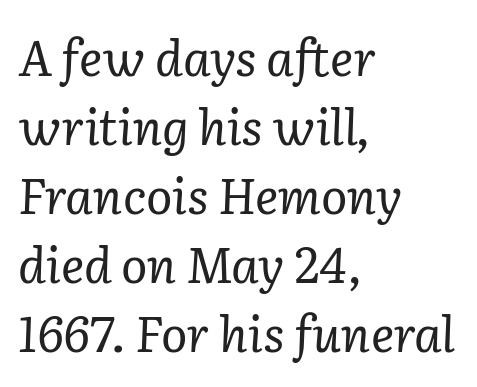
Q: Is the text bold? A: No.
Q: Is the text italic (slanted)? A: Yes, it leans right by about 2 degrees.
Q: Is the typeface a serif or a sans-serif typeface? A: Serif.
Q: Is the text underlined? A: No.
Q: How is the paragraph aligned? A: Left-aligned.
Q: Is the spacing between letters normal or unusually wide? A: Normal.
Q: Is the spacing between lines tight, normal or loose? A: Normal.
Q: Width (condensed, normal, or wide)? A: Normal.
Q: Stroke contrast? A: Low.
Q: x-height? A: Medium.
Q: Monospaced? A: No.
